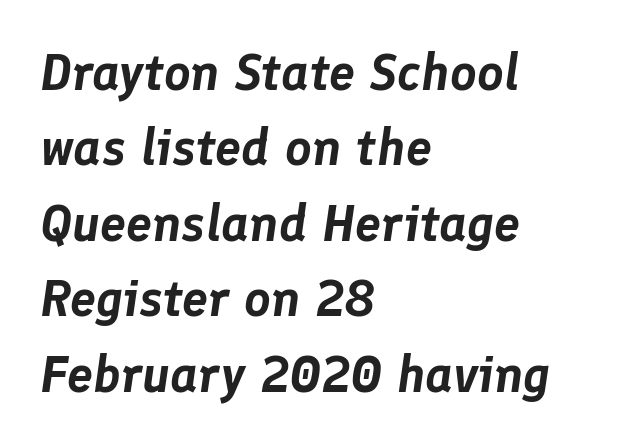
{"italic": "yes", "lean": "right", "slant_degrees": 8, "width": "normal", "stroke_contrast": "low", "x_height": "medium", "monospaced": "no", "underline": "no", "align": "left", "line_spacing": "normal", "line_spacing_ratio": 1.45, "letter_spacing": "normal", "letter_spacing_em": 0.0, "glyph_px": 52}
